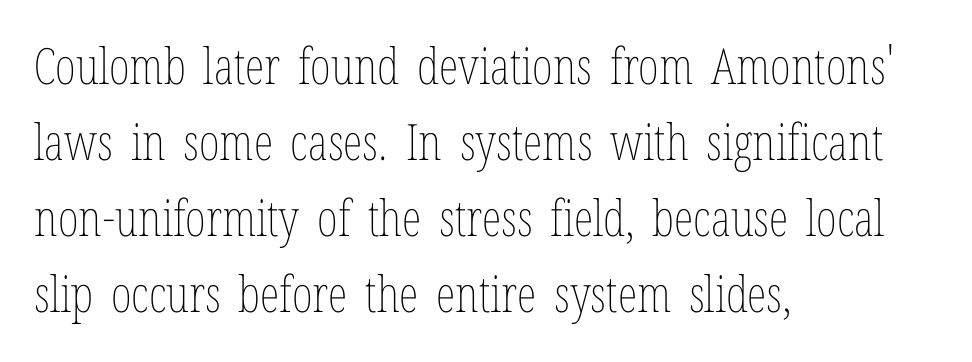
Q: Is the text bold? A: No.
Q: Is the text italic (slanted)? A: No, it is upright.
Q: Is the text underlined? A: No.
Q: How is the paragraph aligned? A: Left-aligned.
Q: Is the spacing between letters normal or unusually wide? A: Normal.
Q: Is the spacing between lines tight, normal or loose? A: Normal.
Q: Width (condensed, normal, or wide)? A: Condensed.
Q: Stroke contrast? A: Low.
Q: x-height? A: Medium.
Q: Monospaced? A: No.
